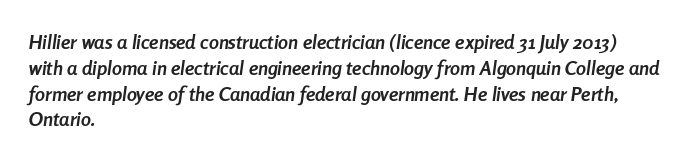
{"italic": "yes", "lean": "right", "slant_degrees": 8, "bold": "yes", "underline": "no", "align": "left", "line_spacing": "normal", "line_spacing_ratio": 1.29, "letter_spacing": "normal", "letter_spacing_em": 0.0, "glyph_px": 20}
